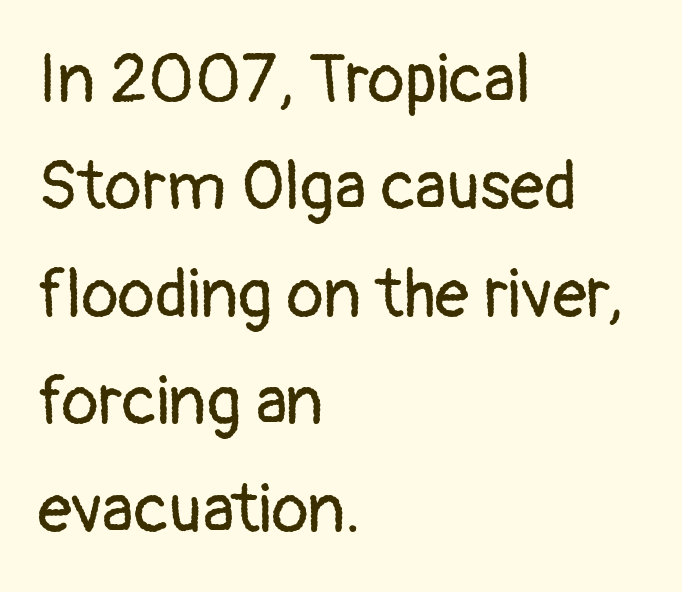
{"serif": "no", "italic": "no", "bold": "no", "weight": "regular", "width": "normal", "stroke_contrast": "low", "x_height": "medium", "monospaced": "no", "underline": "no", "align": "left", "line_spacing": "normal", "line_spacing_ratio": 1.58, "letter_spacing": "normal", "letter_spacing_em": 0.0, "glyph_px": 68}
